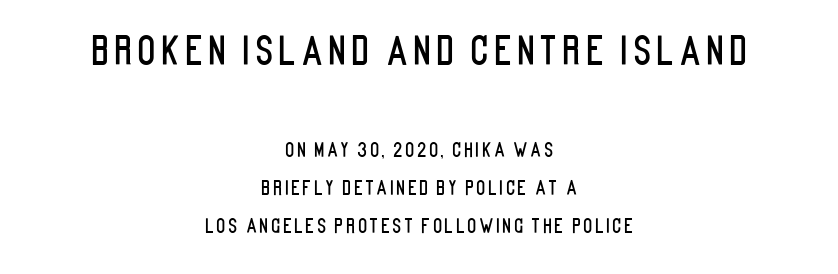
Block one is the big one; block two sits smaller underneath. Short and long lines alike share a common midpoint. The letters advance in unequal steps, a hallmark of proportional type. The font's upright variant was chosen for this text.
